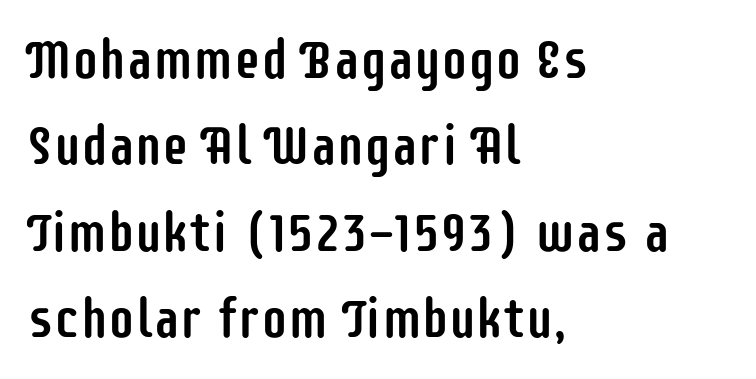
The image shows 54 px condensed sans-serif type, upright; set left-aligned, normal line spacing (1.6x), normal letter spacing, not underlined; low stroke contrast and a large x-height.
